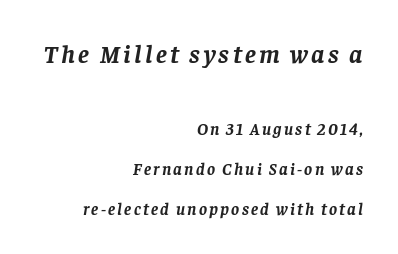
Q: Is the text bold? A: Yes.
Q: Is the text italic (slanted)? A: Yes, it leans right by about 8 degrees.
Q: Is the text underlined? A: No.
Q: How is the paragraph aligned? A: Right-aligned.
Q: Is the spacing between lines tight, normal or loose? A: Loose.
Q: Which block of text is set in a larger size, the first (top) or the second (bottom)? A: The first (top) one.
